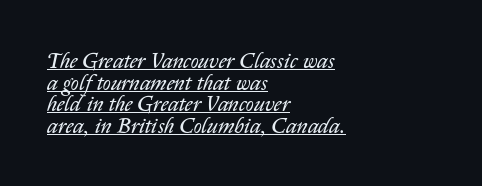
The font is comparable to plain body text, perhaps lighter. A typesetter would call this zero additional tracking. Does a line run under the words? Yes, clearly. The rendering applies a slant to the glyphs. Does the leading feel generous? Not at all — it's pinched. Does the copy run flush right? No — it runs flush left.
